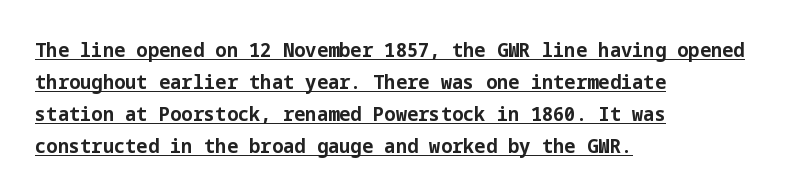
Q: Is the text bold? A: Yes.
Q: Is the text italic (slanted)? A: No, it is upright.
Q: Is the text underlined? A: Yes.
Q: How is the paragraph aligned? A: Left-aligned.
Q: Is the spacing between letters normal or unusually wide? A: Normal.
Q: Is the spacing between lines tight, normal or loose? A: Normal.
